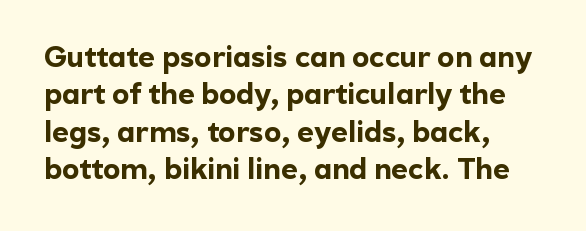
Q: Is the text bold? A: Yes.
Q: Is the text italic (slanted)? A: No, it is upright.
Q: Is the typeface a serif or a sans-serif typeface? A: Sans-serif.
Q: Is the text underlined? A: No.
Q: How is the paragraph aligned? A: Left-aligned.
Q: Is the spacing between letters normal or unusually wide? A: Normal.
Q: Is the spacing between lines tight, normal or loose? A: Normal.
Q: Width (condensed, normal, or wide)? A: Normal.
Q: x-height? A: Medium.
Q: Monospaced? A: No.
